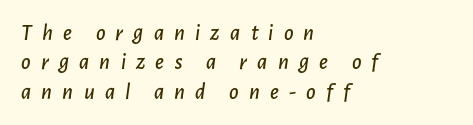
The image shows 23 px text type, italic (leaning right); set left-aligned, normal line spacing (1.28x), unusually wide letter spacing (+0.44 em), not underlined.
